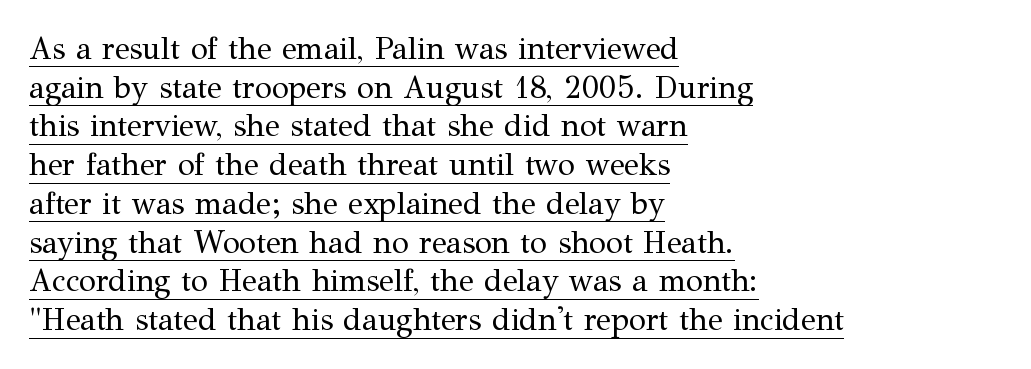
The image shows 31 px regular-weight serif type, upright; set left-aligned, normal line spacing (1.25x), normal letter spacing, underlined; medium stroke contrast and a medium x-height.
